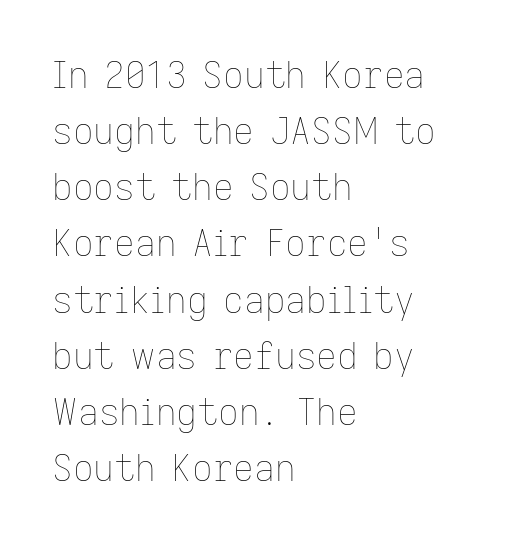
{"italic": "no", "bold": "no", "weight": "thin", "width": "normal", "stroke_contrast": "low", "x_height": "medium", "monospaced": "no", "underline": "no", "align": "left", "line_spacing": "normal", "line_spacing_ratio": 1.56, "letter_spacing": "normal", "letter_spacing_em": 0.0, "glyph_px": 36}
